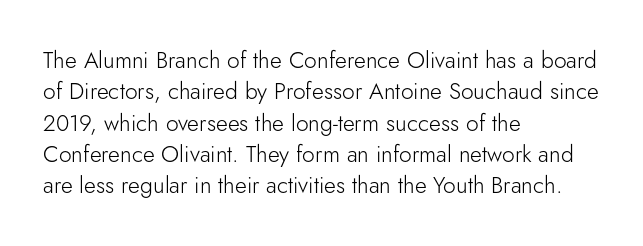
Q: Is the text bold? A: No.
Q: Is the text italic (slanted)? A: No, it is upright.
Q: Is the text underlined? A: No.
Q: How is the paragraph aligned? A: Left-aligned.
Q: Is the spacing between letters normal or unusually wide? A: Normal.
Q: Is the spacing between lines tight, normal or loose? A: Normal.
